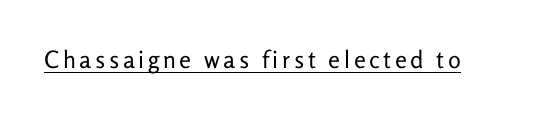
{"italic": "no", "bold": "no", "underline": "yes", "glyph_px": 24}
